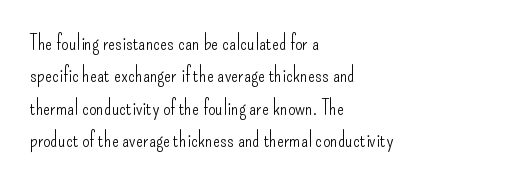
Words float on clear page, feet unadorned. Letters have the restrained weight of plain body copy at most. Horizontal alignment here is leftward, the default for most running prose. Whoever set this chose a conventional vertical rhythm. This sample uses an upright cut, with every glyph sitting square on the baseline.
